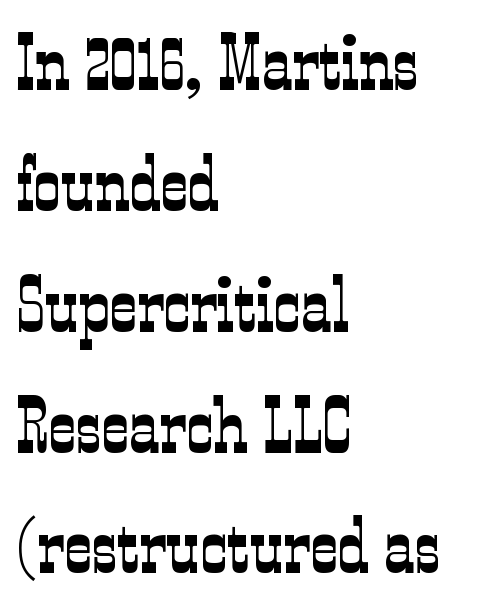
The image shows 76 px light, condensed serif type, upright; set left-aligned, normal line spacing (1.59x), normal letter spacing, not underlined; low stroke contrast and a medium x-height.
